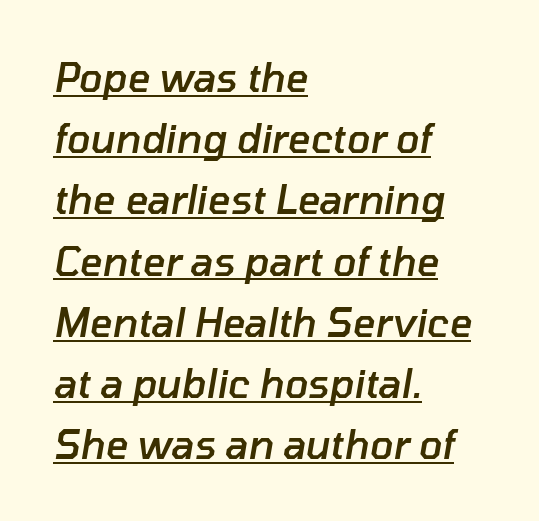
Q: Is the text bold? A: Semi-bold.
Q: Is the text italic (slanted)? A: Yes, it leans right by about 10 degrees.
Q: Is the text underlined? A: Yes.
Q: How is the paragraph aligned? A: Left-aligned.
Q: Is the spacing between letters normal or unusually wide? A: Normal.
Q: Is the spacing between lines tight, normal or loose? A: Normal.
Q: Width (condensed, normal, or wide)? A: Normal.
Q: Stroke contrast? A: Low.
Q: x-height? A: Medium.
Q: Monospaced? A: No.
